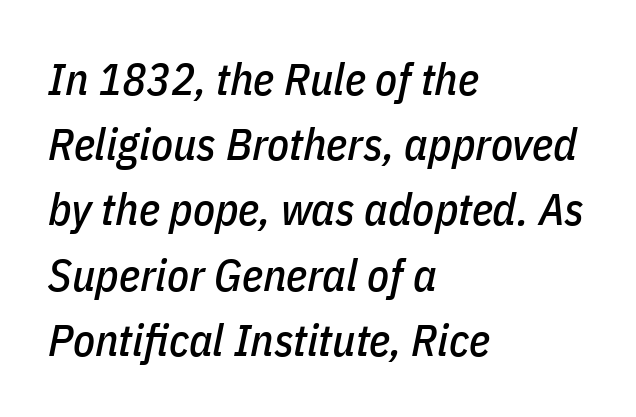
Q: Is the text italic (slanted)? A: Yes, it leans right by about 11 degrees.
Q: Is the text underlined? A: No.
Q: How is the paragraph aligned? A: Left-aligned.
Q: Is the spacing between letters normal or unusually wide? A: Normal.
Q: Is the spacing between lines tight, normal or loose? A: Normal.
Q: Width (condensed, normal, or wide)? A: Condensed.
Q: Stroke contrast? A: Low.
Q: x-height? A: Medium.
Q: Monospaced? A: No.
